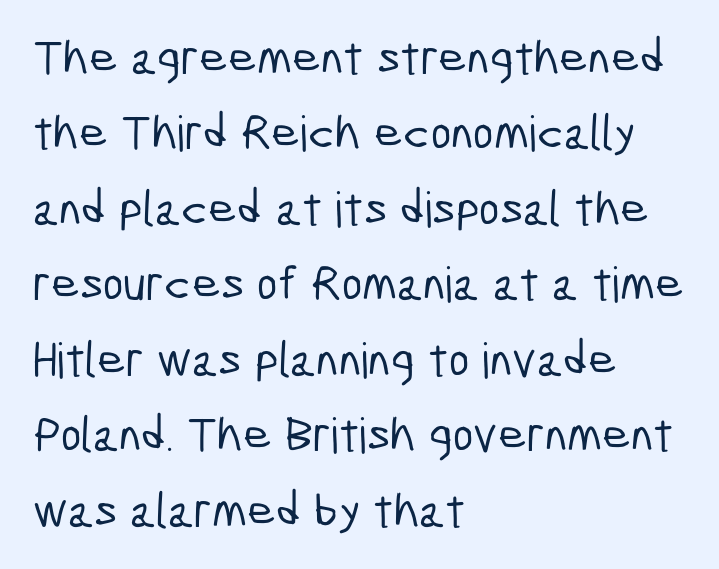
Q: Is the typeface a serif or a sans-serif typeface? A: Sans-serif.
Q: Is the text underlined? A: No.
Q: How is the paragraph aligned? A: Left-aligned.
Q: Is the spacing between letters normal or unusually wide? A: Normal.
Q: Is the spacing between lines tight, normal or loose? A: Normal.
Q: Width (condensed, normal, or wide)? A: Condensed.
Q: Stroke contrast? A: Low.
Q: x-height? A: Medium.
Q: Monospaced? A: No.
